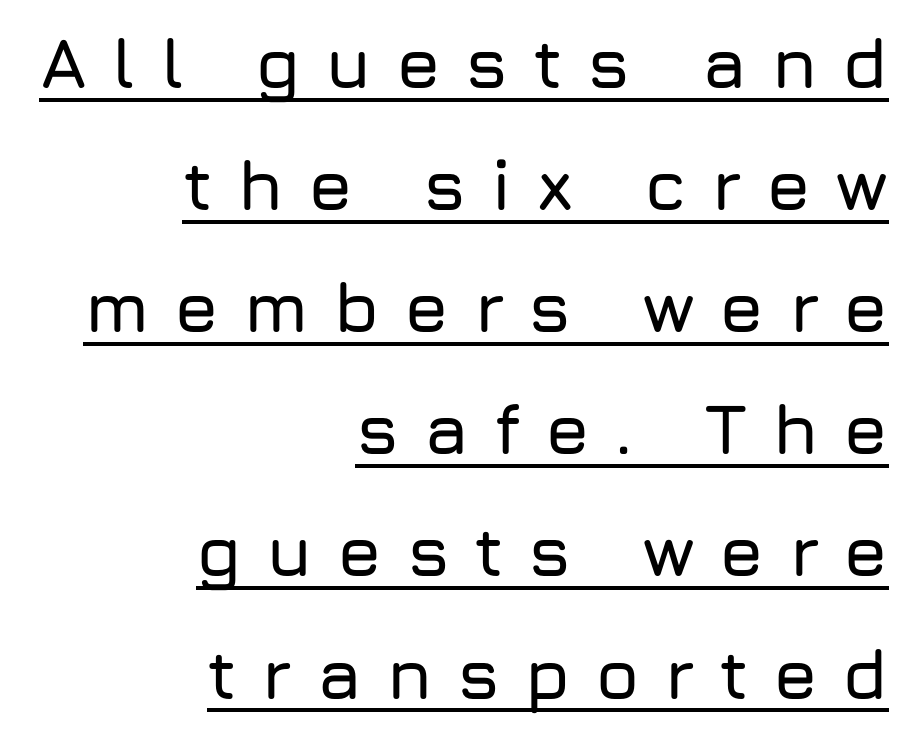
Is this a fixed-width face? No — the glyphs have proportional, varying widths. A typographer would call this underscored text. Font category for this specimen: sans-serif. Compared with a flush-left layout, this one pins lines to the opposite, right side.
